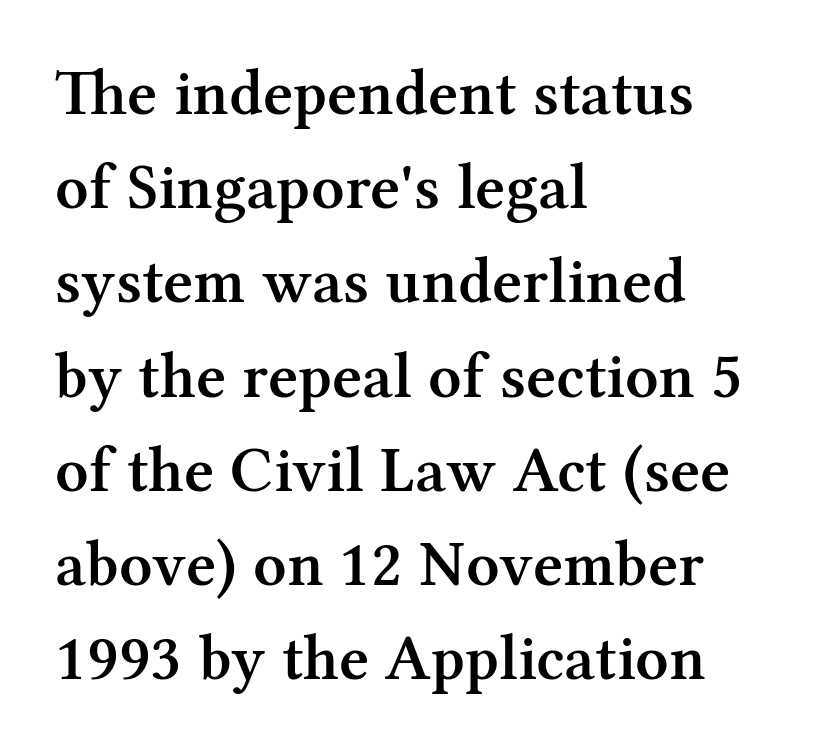
Q: Is the text bold? A: Semi-bold.
Q: Is the text italic (slanted)? A: No, it is upright.
Q: Is the typeface a serif or a sans-serif typeface? A: Serif.
Q: Is the text underlined? A: No.
Q: How is the paragraph aligned? A: Left-aligned.
Q: Is the spacing between letters normal or unusually wide? A: Normal.
Q: Is the spacing between lines tight, normal or loose? A: Normal.
Q: Width (condensed, normal, or wide)? A: Normal.
Q: Stroke contrast? A: Medium.
Q: x-height? A: Medium.
Q: Monospaced? A: No.
